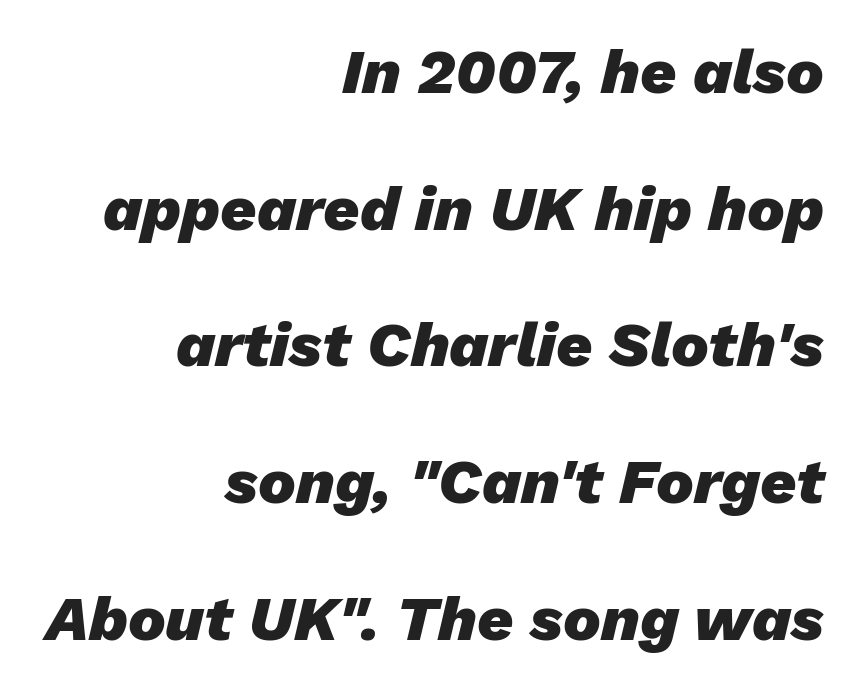
The image shows 63 px heavy type, italic (leaning right); set right-aligned, loose line spacing (2.17x), normal letter spacing, not underlined; low stroke contrast and a medium x-height.
